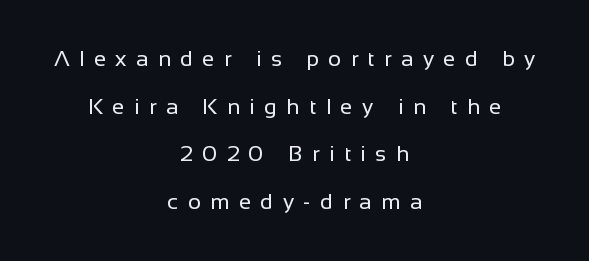
Q: Is the text bold? A: No.
Q: Is the text italic (slanted)? A: No, it is upright.
Q: Is the text underlined? A: No.
Q: How is the paragraph aligned? A: Centered.
Q: Is the spacing between letters normal or unusually wide? A: Unusually wide.
Q: Is the spacing between lines tight, normal or loose? A: Loose.
